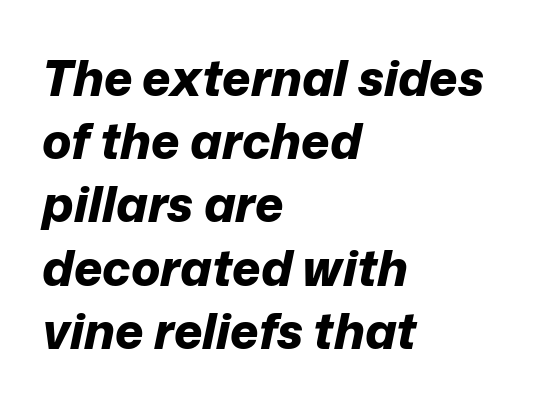
The image shows 49 px bold type, italic (leaning right); set left-aligned, normal line spacing (1.29x), normal letter spacing, not underlined; low stroke contrast and a medium x-height.
